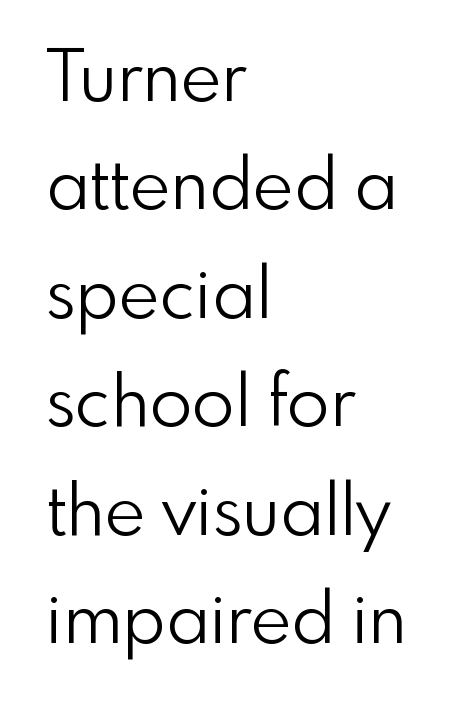
This is the regular roman posture of the typeface. The rendering uses natural spacing where letterforms have individual widths. Only glyphs here, with clear space below each row. In terms of letterform style, serifs are entirely absent. Words appear dense and cohesive because spacing is normal.
